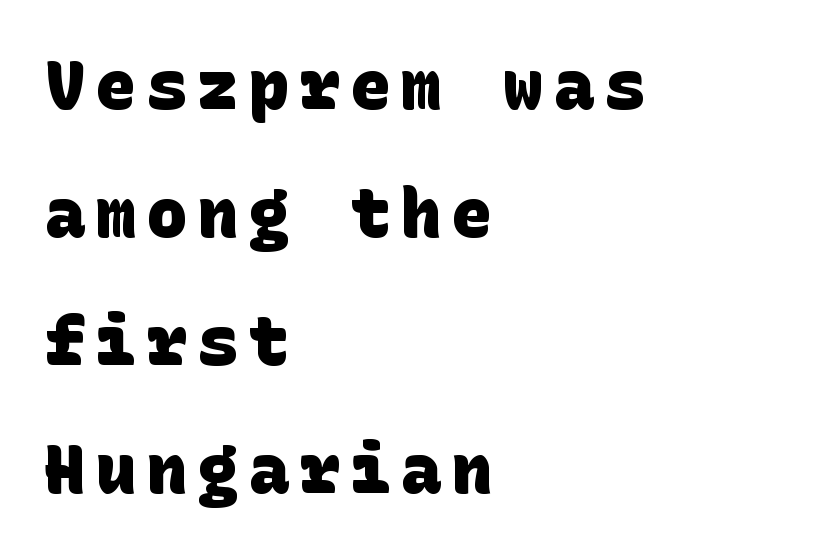
Vertically, the passage feels expansive, rows floating well apart. The zone under the glyphs is completely vacant. Plenty of ink on the page — the face is bold. In terms of letterform style, serifs are entirely absent.
